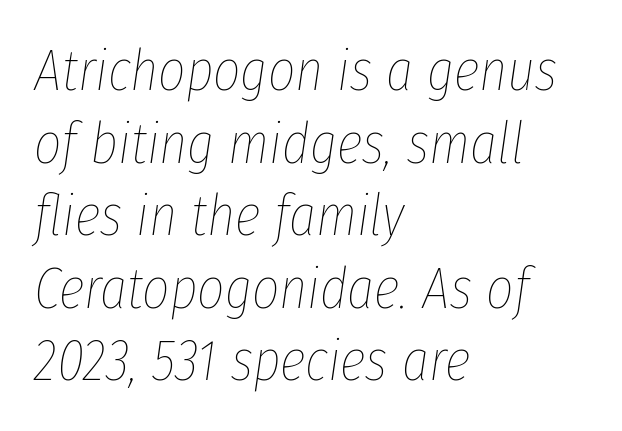
{"italic": "yes", "lean": "right", "slant_degrees": 8, "bold": "no", "weight": "thin", "width": "condensed", "stroke_contrast": "low", "x_height": "medium", "monospaced": "no", "underline": "no", "align": "left", "line_spacing_ratio": 1.23, "letter_spacing": "normal", "letter_spacing_em": 0.0, "glyph_px": 59}
